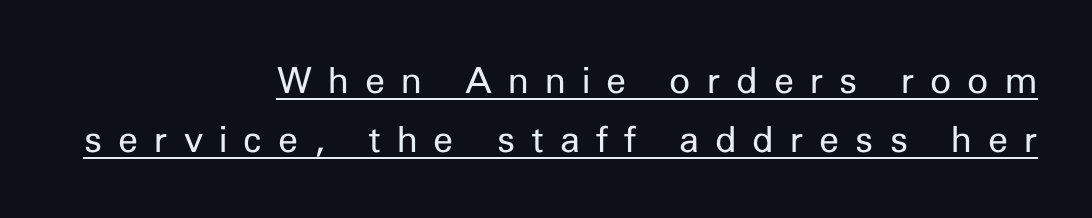
The image shows 36 px regular-weight sans-serif type, upright; set right-aligned, normal line spacing (1.64x), unusually wide letter spacing (+0.45 em), underlined; low stroke contrast and a medium x-height.
